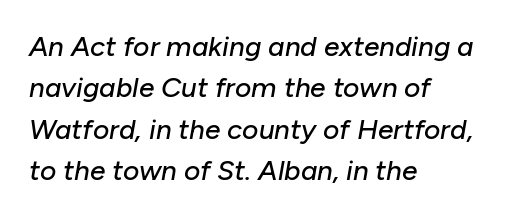
Compared with typical paragraphs, the rows here are spaced about the same. These lines stack with their left ends in a neat column. In terms of posture, this sample is oblique. The area under the type is left untouched. Does extra space separate the letters? No, they use regular spacing.
